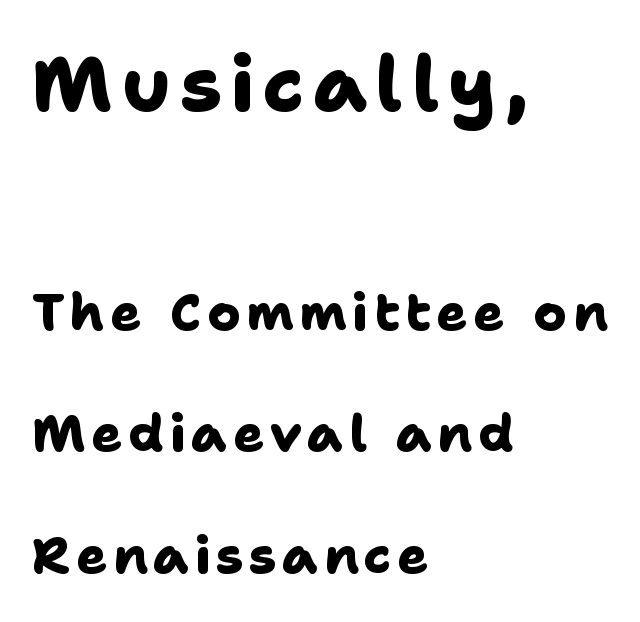
{"serif": "no", "bold": "yes", "weight": "heavy", "width": "normal", "stroke_contrast": "low", "x_height": "medium", "monospaced": "no", "underline": "no", "align": "left", "line_spacing": "loose", "line_spacing_ratio": 2.38, "larger_block": "first", "size_ratio": 1.51, "glyph_px": 77}
